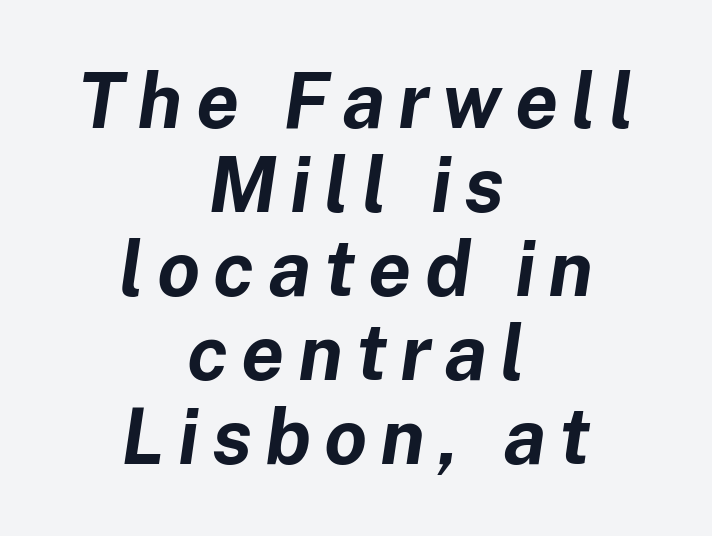
{"italic": "yes", "lean": "right", "slant_degrees": 8, "bold": "yes", "weight": "bold", "width": "normal", "stroke_contrast": "low", "x_height": "medium", "monospaced": "no", "underline": "no", "align": "center", "line_spacing": "tight", "line_spacing_ratio": 1.09, "glyph_px": 77}
